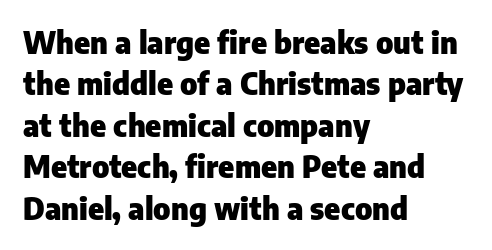
{"serif": "no", "italic": "no", "bold": "yes", "weight": "heavy", "width": "normal", "stroke_contrast": "low", "x_height": "medium", "monospaced": "no", "underline": "no", "align": "left", "line_spacing": "normal", "line_spacing_ratio": 1.38, "letter_spacing": "normal", "letter_spacing_em": 0.0, "glyph_px": 30}
